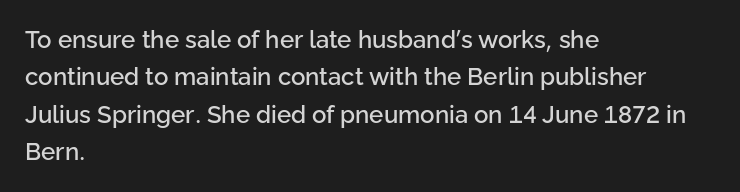
{"italic": "no", "underline": "no", "align": "left", "line_spacing": "normal", "line_spacing_ratio": 1.56, "letter_spacing": "normal", "letter_spacing_em": 0.0, "glyph_px": 24}
